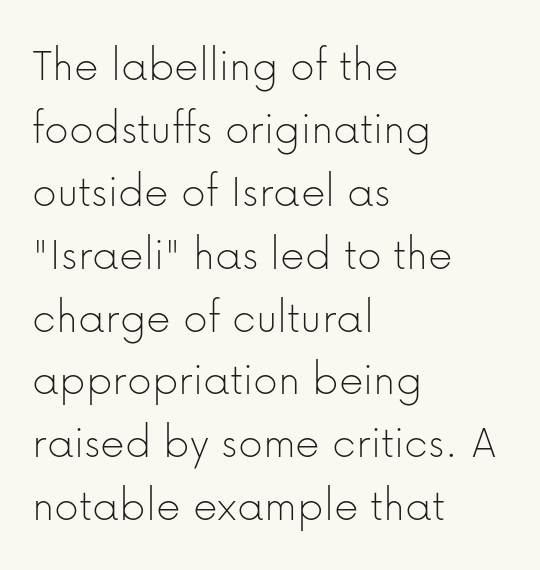
{"serif": "no", "italic": "no", "bold": "no", "weight": "thin", "width": "normal", "stroke_contrast": "low", "x_height": "medium", "monospaced": "no", "underline": "no", "align": "left", "line_spacing": "normal", "line_spacing_ratio": 1.31, "letter_spacing": "normal", "letter_spacing_em": 0.0, "glyph_px": 48}
